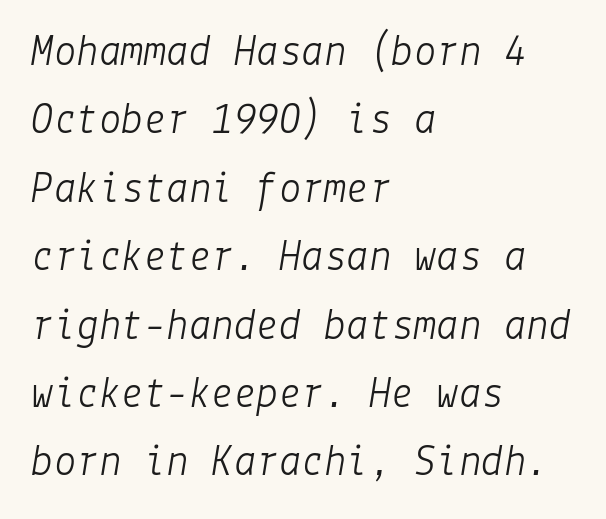
The image shows 45 px light type, italic (leaning right); set left-aligned, normal line spacing (1.52x), normal letter spacing, not underlined; low stroke contrast and a medium x-height.
